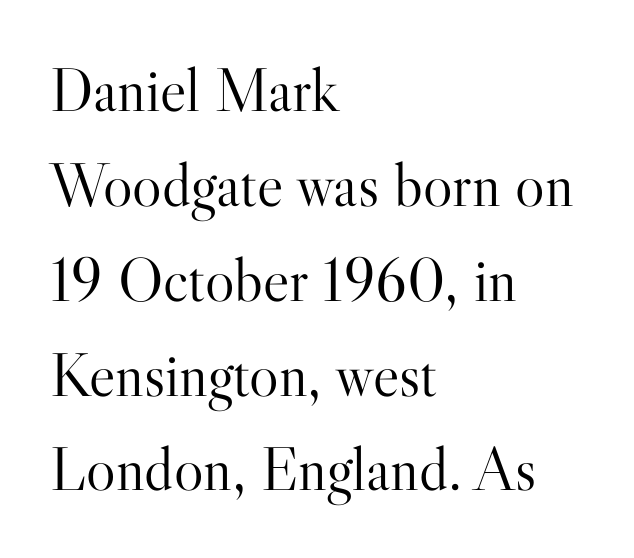
The image shows 62 px light serif type, upright; set left-aligned, normal line spacing (1.53x), normal letter spacing, not underlined; high stroke contrast and a small x-height.
